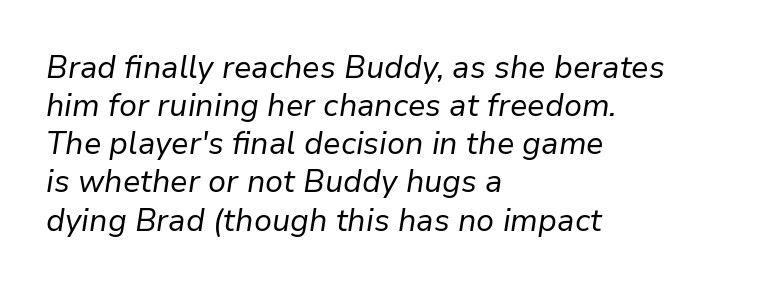
The image shows 31 px regular-weight type, italic (leaning right); set left-aligned, line spacing 1.23x, normal letter spacing, not underlined; low stroke contrast and a medium x-height.
